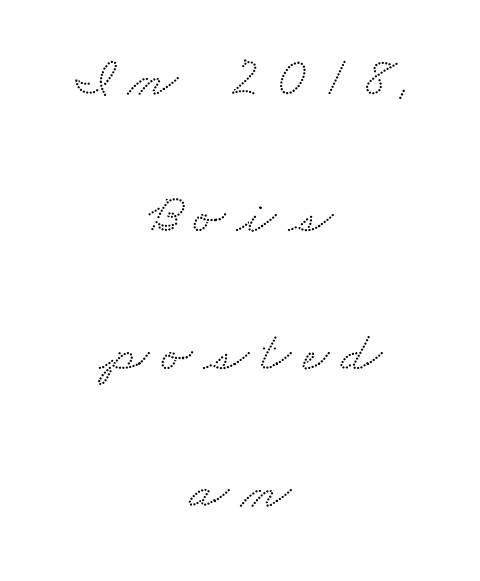
The image shows 57 px wide serif type; set centered, loose line spacing (2.41x), unusually wide letter spacing (+0.22 em), not underlined; low stroke contrast and a small x-height.
